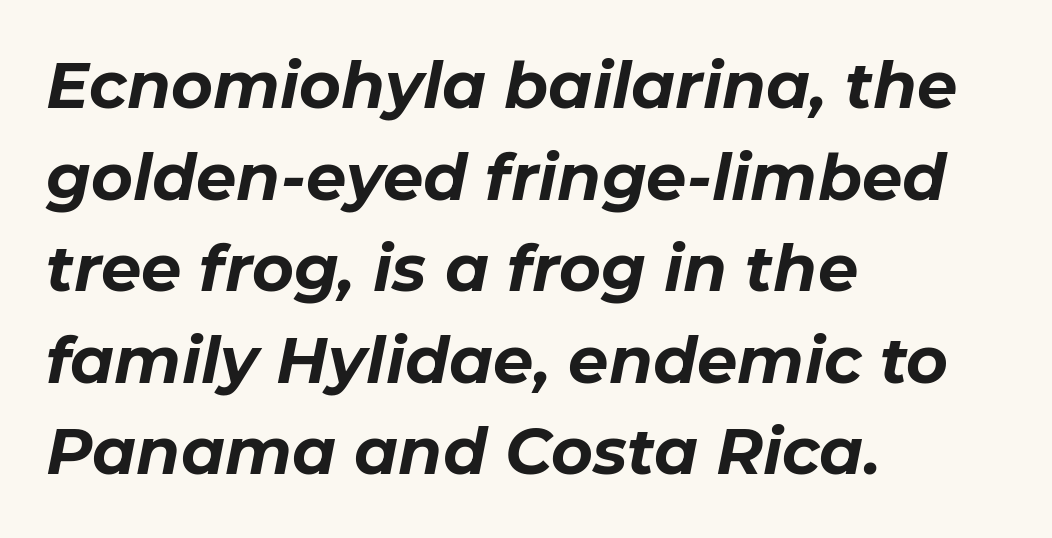
The image shows 64 px bold type, italic (leaning right); set left-aligned, normal line spacing (1.43x), normal letter spacing, not underlined; low stroke contrast and a medium x-height.
